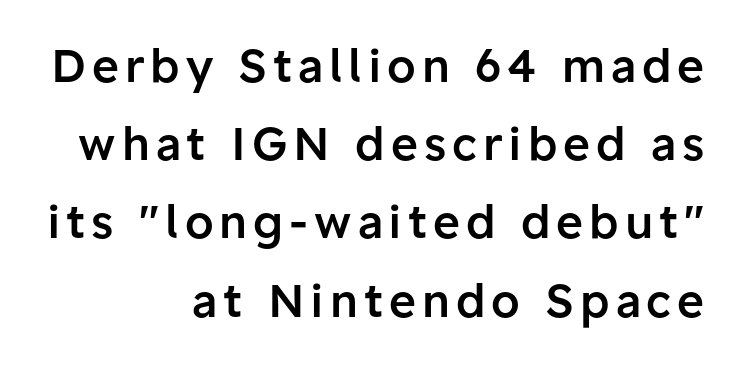
The image shows 46 px semibold sans-serif type, upright; set right-aligned, normal line spacing (1.7x), not underlined; low stroke contrast and a medium x-height.
